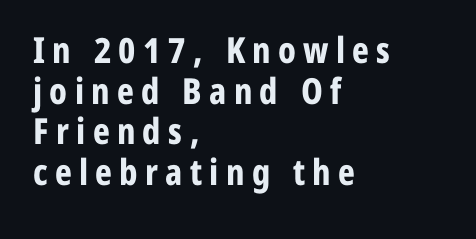
The image shows 36 px bold, condensed sans-serif type, upright; set left-aligned, tight line spacing (1.13x), unusually wide letter spacing (+0.2 em), not underlined; low stroke contrast and a medium x-height.
